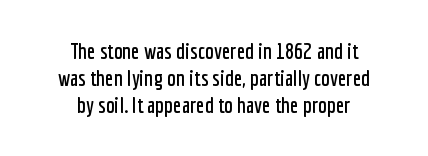
The strip under each line holds only bare page. These lines keep a tight, regular rhythm from letter to letter. The lines are quadded center. Notice how the stems are strictly vertical — no italics here.
